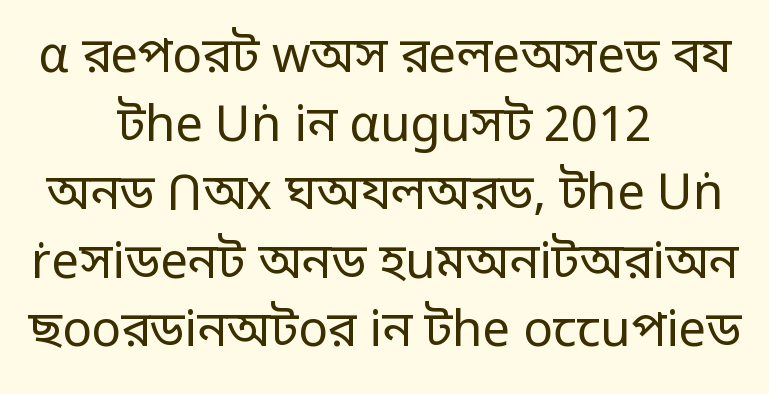
The image shows 49 px regular-weight sans-serif type, upright; set centered, normal line spacing (1.4x), normal letter spacing, not underlined; low stroke contrast and a large x-height.
